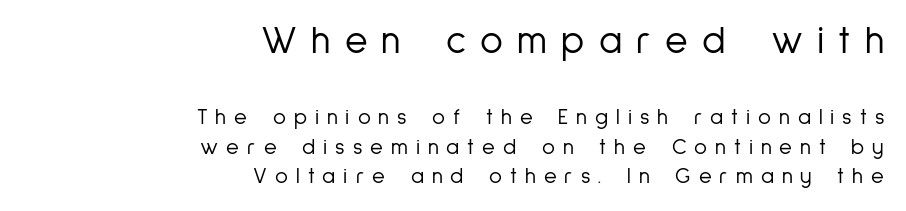
{"serif": "no", "italic": "no", "bold": "no", "weight": "light", "width": "condensed", "stroke_contrast": "low", "x_height": "medium", "monospaced": "no", "underline": "no", "align": "right", "line_spacing": "normal", "line_spacing_ratio": 1.35, "letter_spacing": "wide", "letter_spacing_em": 0.36, "larger_block": "first", "size_ratio": 1.77, "glyph_px": 39}
